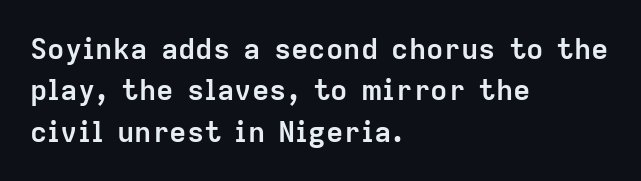
Q: Is the text bold? A: Yes.
Q: Is the text italic (slanted)? A: No, it is upright.
Q: Is the typeface a serif or a sans-serif typeface? A: Sans-serif.
Q: Is the text underlined? A: No.
Q: How is the paragraph aligned? A: Left-aligned.
Q: Is the spacing between letters normal or unusually wide? A: Normal.
Q: Is the spacing between lines tight, normal or loose? A: Normal.
Q: Width (condensed, normal, or wide)? A: Normal.
Q: Stroke contrast? A: Low.
Q: x-height? A: Medium.
Q: Monospaced? A: No.
